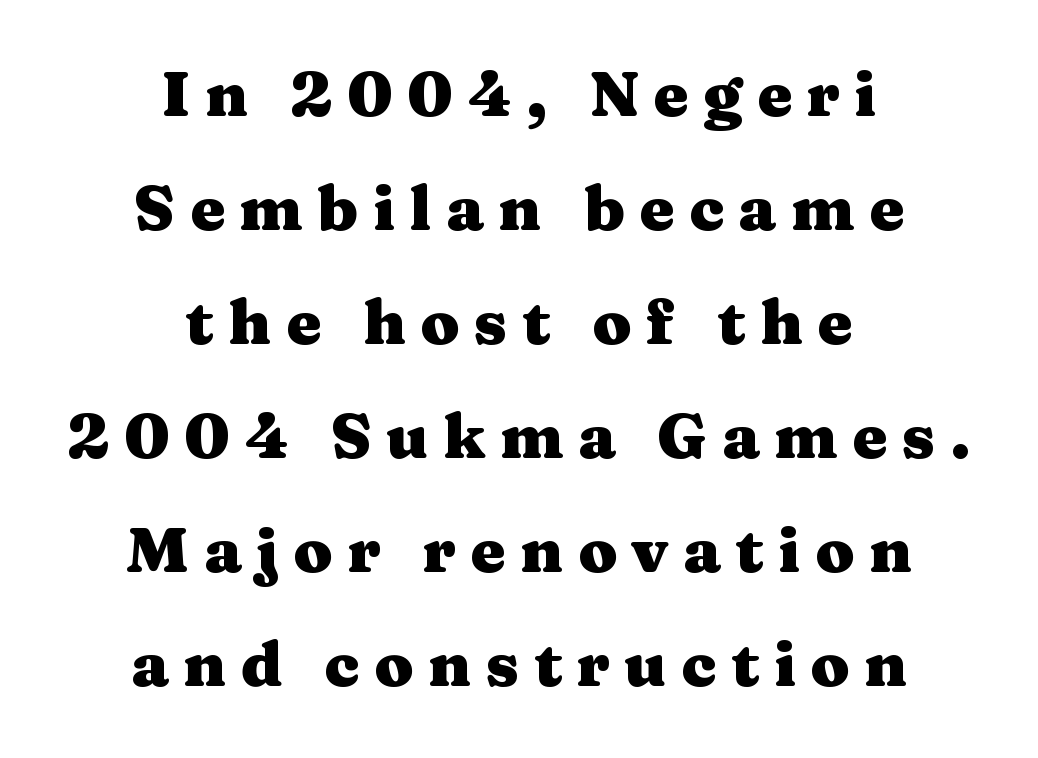
In CSS terms this would be text-align: center. This is the regular roman posture of the typeface. Weight check: bold — yes, fully. How are the letters spaced? Widely, with obvious added tracking. Varying glyph widths throughout — classic text-font behaviour.
